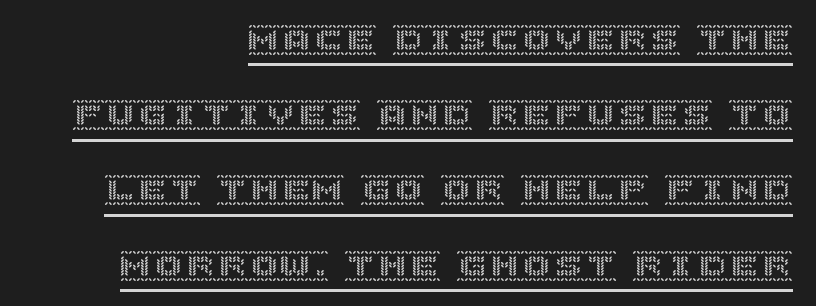
The paragraph shown leans on its right margin. This sample carries an underscore along the baseline area. The horizontal fit of the characters is conventional and even. Vertically, the passage feels expansive, rows floating well apart. Every character sits straight up, as roman type does.
